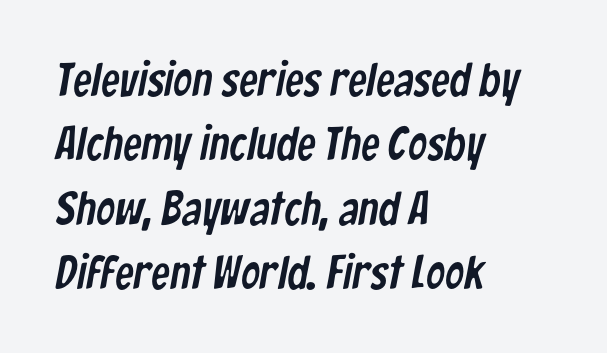
{"serif": "no", "width": "condensed", "stroke_contrast": "low", "x_height": "medium", "monospaced": "no", "underline": "no", "align": "left", "line_spacing": "normal", "line_spacing_ratio": 1.37, "letter_spacing": "normal", "letter_spacing_em": 0.0, "glyph_px": 47}
